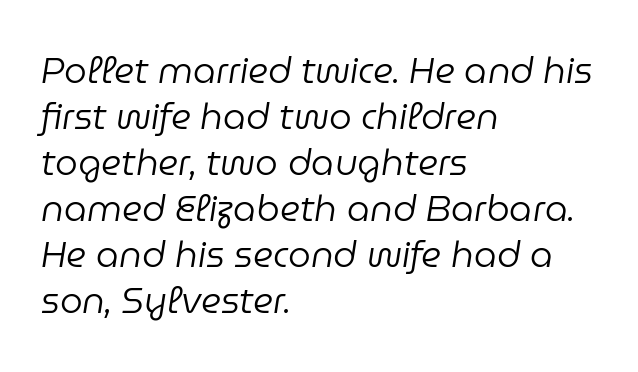
{"italic": "yes", "lean": "right", "slant_degrees": 9, "bold": "no", "weight": "regular", "width": "normal", "stroke_contrast": "low", "x_height": "medium", "monospaced": "no", "underline": "no", "align": "left", "line_spacing": "normal", "line_spacing_ratio": 1.28, "letter_spacing": "normal", "letter_spacing_em": 0.0, "glyph_px": 36}
